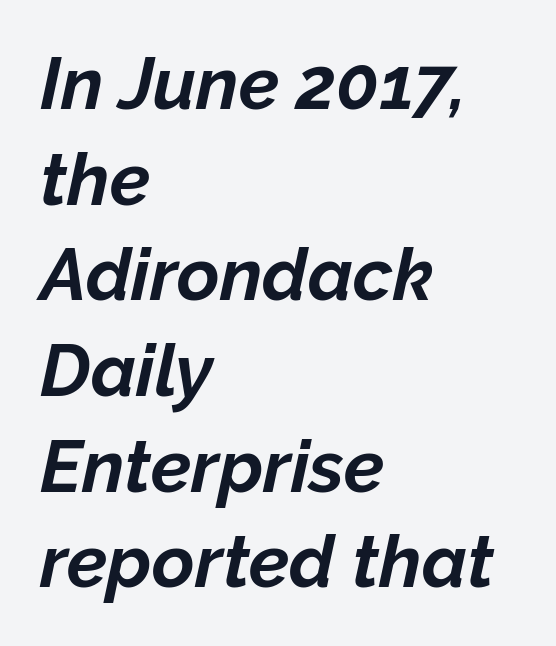
The rendering uses a moderate line-height, typical for paragraphs. The paragraph has a hard left edge and a soft right edge. Chunky letters — that's bold for sure. Glance below the letters and you will spot only blank space.
